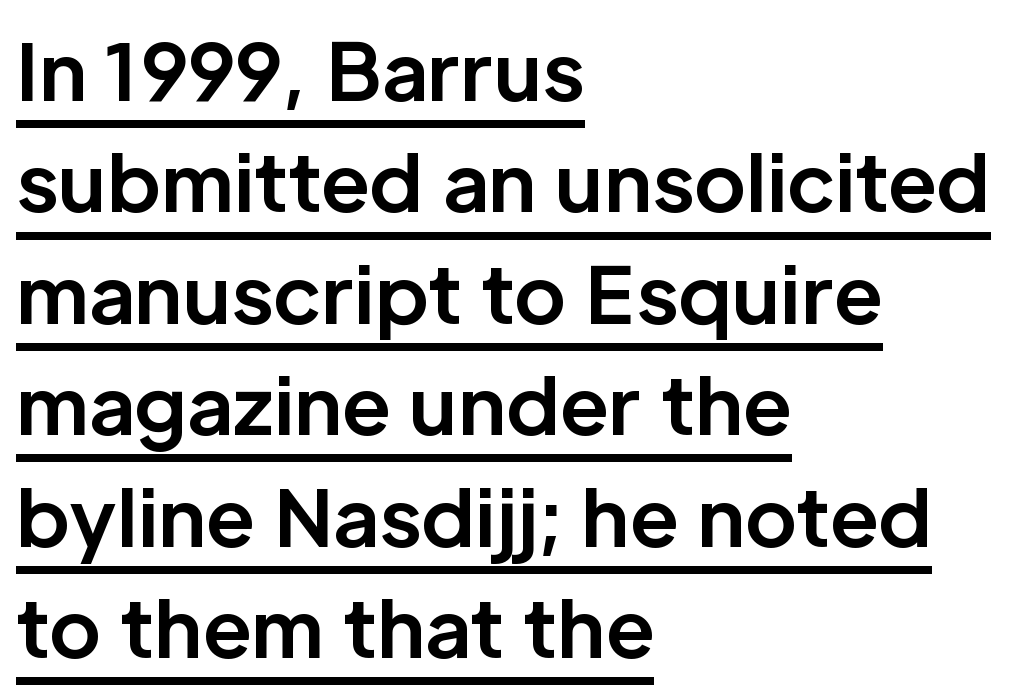
{"serif": "no", "italic": "no", "bold": "yes", "weight": "bold", "width": "normal", "stroke_contrast": "low", "x_height": "medium", "monospaced": "no", "underline": "yes", "align": "left", "line_spacing": "normal", "line_spacing_ratio": 1.41, "letter_spacing": "normal", "letter_spacing_em": 0.0, "glyph_px": 79}
